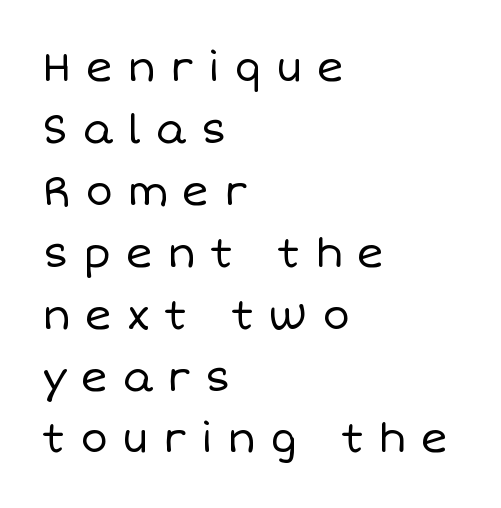
{"italic": "no", "bold": "no", "weight": "regular", "width": "normal", "stroke_contrast": "low", "x_height": "large", "monospaced": "no", "underline": "no", "align": "left", "line_spacing": "normal", "line_spacing_ratio": 1.51, "letter_spacing": "wide", "letter_spacing_em": 0.35, "glyph_px": 41}
